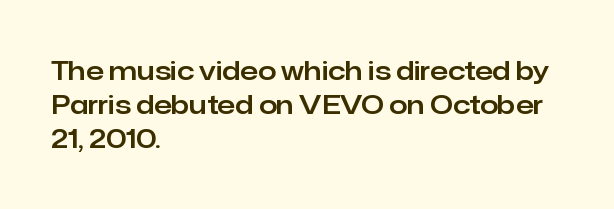
Q: Is the text italic (slanted)? A: No, it is upright.
Q: Is the text underlined? A: No.
Q: How is the paragraph aligned? A: Left-aligned.
Q: Is the spacing between letters normal or unusually wide? A: Normal.
Q: Is the spacing between lines tight, normal or loose? A: Normal.
